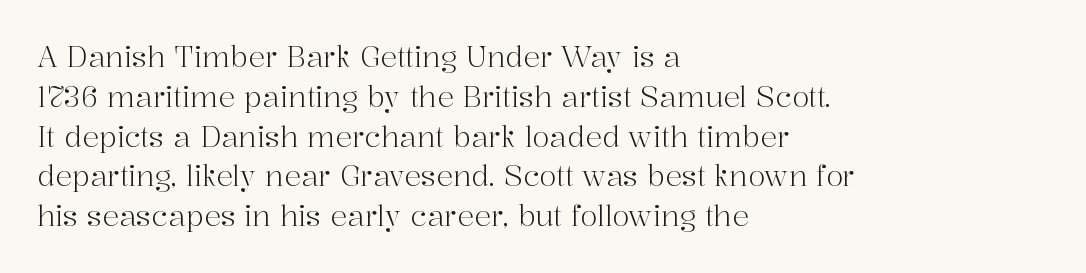
The image shows 28 px light serif type, upright; set left-aligned, normal line spacing (1.42x), normal letter spacing, not underlined; high stroke contrast and a medium x-height.
